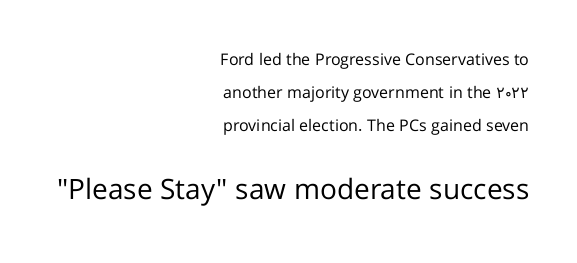
{"serif": "no", "italic": "no", "bold": "no", "weight": "regular", "width": "normal", "stroke_contrast": "low", "x_height": "medium", "monospaced": "no", "underline": "no", "align": "right", "line_spacing": "loose", "line_spacing_ratio": 2.06, "letter_spacing": "normal", "letter_spacing_em": 0.0, "larger_block": "second", "size_ratio": 1.75, "glyph_px": 28}
